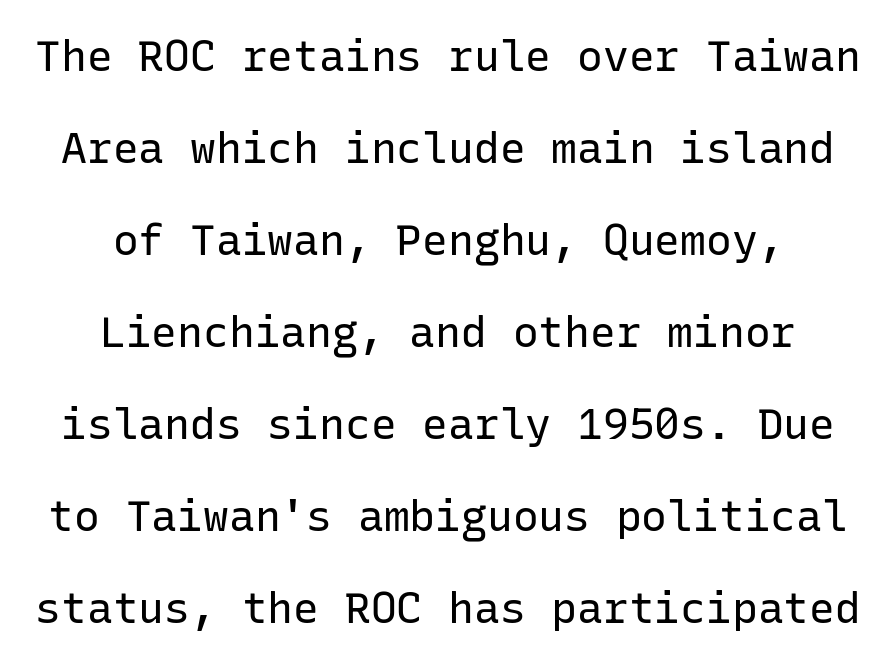
Q: Is the text bold? A: No.
Q: Is the text italic (slanted)? A: No, it is upright.
Q: Is the typeface a serif or a sans-serif typeface? A: Sans-serif.
Q: Is the text underlined? A: No.
Q: How is the paragraph aligned? A: Centered.
Q: Is the spacing between letters normal or unusually wide? A: Normal.
Q: Is the spacing between lines tight, normal or loose? A: Loose.
Q: Width (condensed, normal, or wide)? A: Normal.
Q: Stroke contrast? A: Low.
Q: x-height? A: Medium.
Q: Monospaced? A: Yes.
